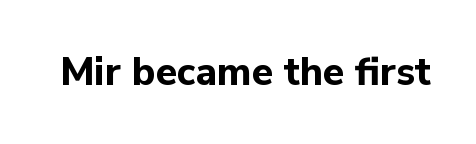
{"serif": "no", "italic": "no", "bold": "yes", "weight": "bold", "width": "normal", "stroke_contrast": "low", "x_height": "medium", "monospaced": "no", "underline": "no", "letter_spacing": "normal", "letter_spacing_em": 0.0, "glyph_px": 39}
